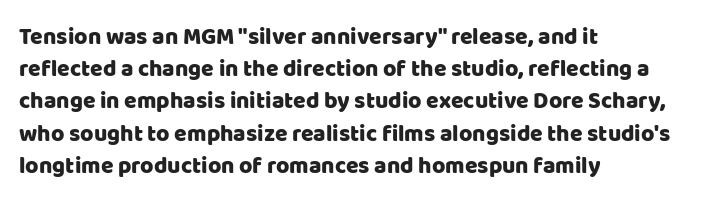
The image shows 23 px text type, upright; set left-aligned, normal line spacing (1.4x), normal letter spacing, not underlined.
